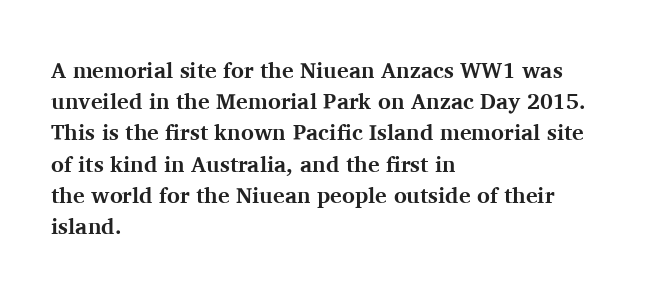
The image shows 22 px bold type, upright; set left-aligned, normal line spacing (1.42x), normal letter spacing, not underlined.
